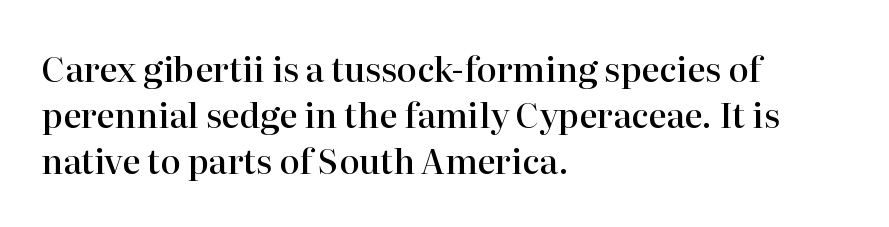
The passage shown is typed in a proportional face where columns would drift. The string is rendered with underlining switched off. These words are printed semibold, heavier than regular yet not bold. Words appear dense and cohesive because spacing is normal.
